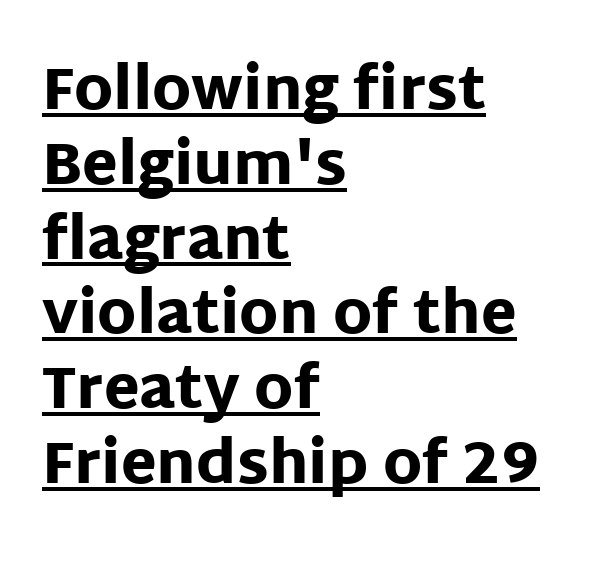
Q: Is the text bold? A: Yes.
Q: Is the text italic (slanted)? A: No, it is upright.
Q: Is the typeface a serif or a sans-serif typeface? A: Sans-serif.
Q: Is the text underlined? A: Yes.
Q: How is the paragraph aligned? A: Left-aligned.
Q: Is the spacing between letters normal or unusually wide? A: Normal.
Q: Is the spacing between lines tight, normal or loose? A: Normal.
Q: Width (condensed, normal, or wide)? A: Normal.
Q: Stroke contrast? A: Low.
Q: x-height? A: Large.
Q: Monospaced? A: No.
